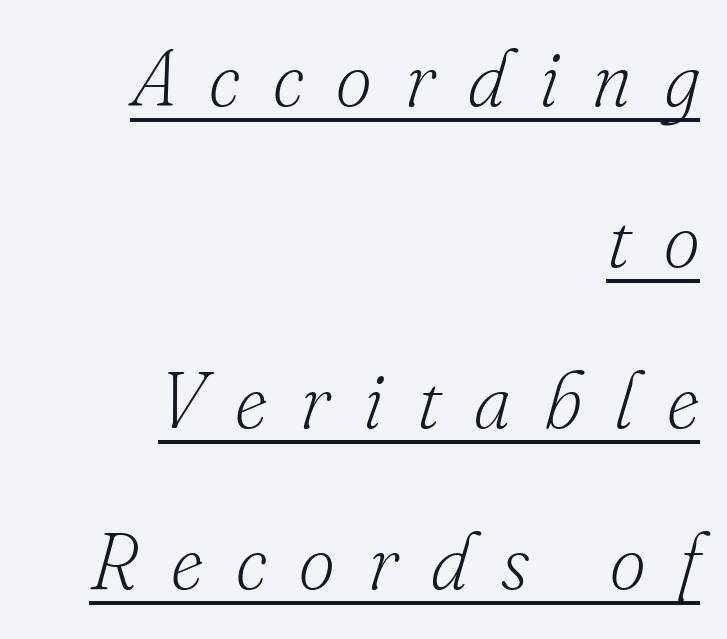
Is the block centered? No — it sits flush against the right margin. Varying glyph widths throughout — classic text-font behaviour. Loose tracking; the words dissolve into strings of separated letters. Stroke mass is kept to a normal reading level or below.
